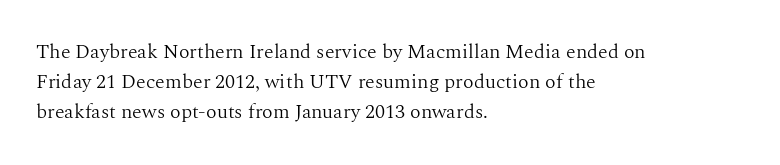
Q: Is the text bold? A: No.
Q: Is the text italic (slanted)? A: No, it is upright.
Q: Is the text underlined? A: No.
Q: How is the paragraph aligned? A: Left-aligned.
Q: Is the spacing between letters normal or unusually wide? A: Normal.
Q: Is the spacing between lines tight, normal or loose? A: Normal.
